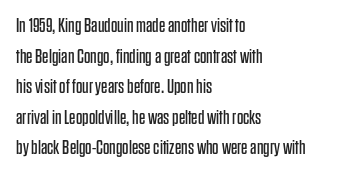
If you drew a line through each stem, it would be perfectly vertical. Students, observe: this is what conventionally led text looks like. Alignment: flush left. Decoration check: the copy has no underline.
